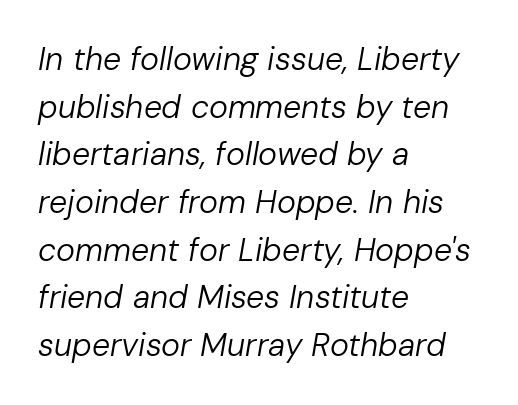
{"italic": "yes", "lean": "right", "slant_degrees": 10, "bold": "no", "weight": "regular", "width": "normal", "stroke_contrast": "low", "x_height": "medium", "monospaced": "no", "underline": "no", "align": "left", "line_spacing": "normal", "line_spacing_ratio": 1.49, "letter_spacing": "normal", "letter_spacing_em": 0.0, "glyph_px": 32}
